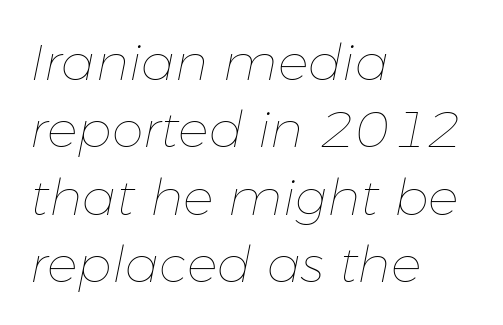
Q: Is the text bold? A: No.
Q: Is the text italic (slanted)? A: Yes, it leans right by about 11 degrees.
Q: Is the text underlined? A: No.
Q: How is the paragraph aligned? A: Left-aligned.
Q: Is the spacing between letters normal or unusually wide? A: Normal.
Q: Is the spacing between lines tight, normal or loose? A: Normal.
Q: Width (condensed, normal, or wide)? A: Normal.
Q: Stroke contrast? A: Low.
Q: x-height? A: Medium.
Q: Monospaced? A: No.
